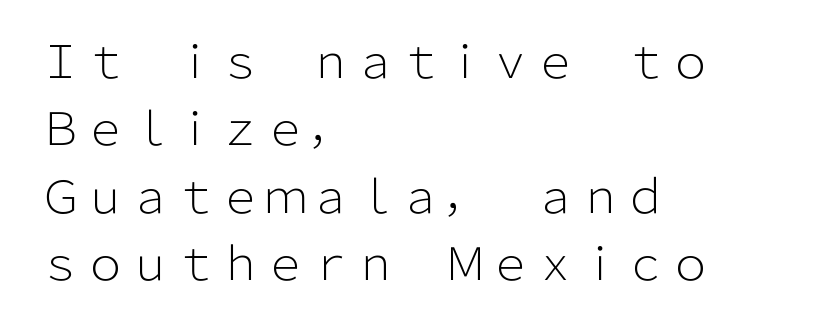
{"serif": "no", "italic": "no", "bold": "no", "weight": "light", "width": "normal", "stroke_contrast": "low", "x_height": "medium", "monospaced": "no", "underline": "no", "align": "left", "line_spacing": "normal", "line_spacing_ratio": 1.5, "letter_spacing": "normal", "letter_spacing_em": 0.0, "glyph_px": 45}
